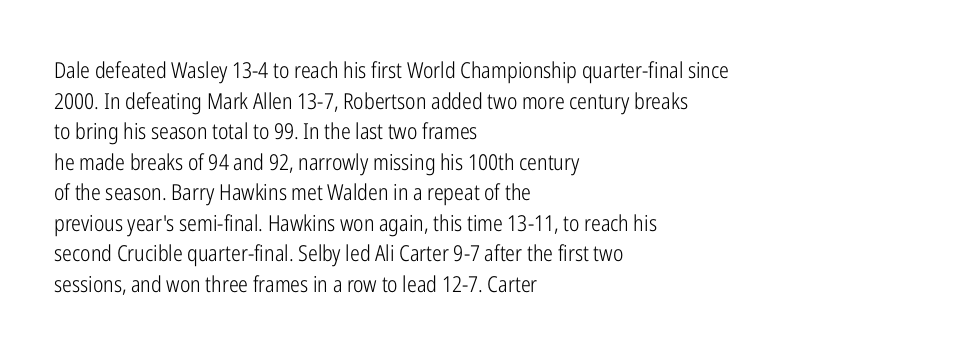
{"italic": "no", "bold": "no", "underline": "no", "align": "left", "line_spacing": "normal", "line_spacing_ratio": 1.39, "letter_spacing": "normal", "letter_spacing_em": 0.0, "glyph_px": 22}
